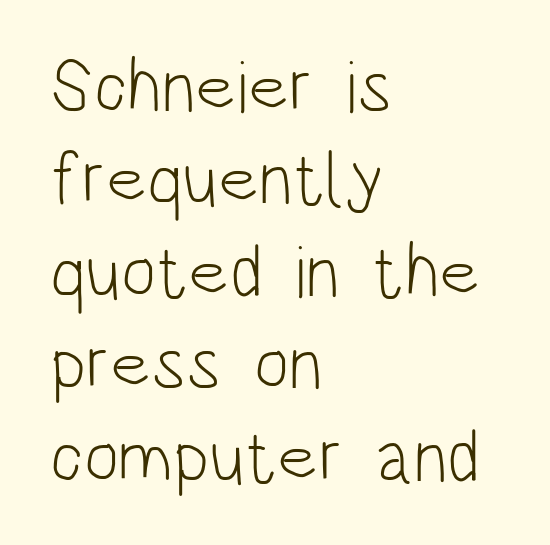
Q: Is the text bold? A: No.
Q: Is the text italic (slanted)? A: No, it is upright.
Q: Is the typeface a serif or a sans-serif typeface? A: Sans-serif.
Q: Is the text underlined? A: No.
Q: How is the paragraph aligned? A: Left-aligned.
Q: Is the spacing between letters normal or unusually wide? A: Normal.
Q: Is the spacing between lines tight, normal or loose? A: Normal.
Q: Width (condensed, normal, or wide)? A: Condensed.
Q: Stroke contrast? A: Low.
Q: x-height? A: Large.
Q: Monospaced? A: No.
